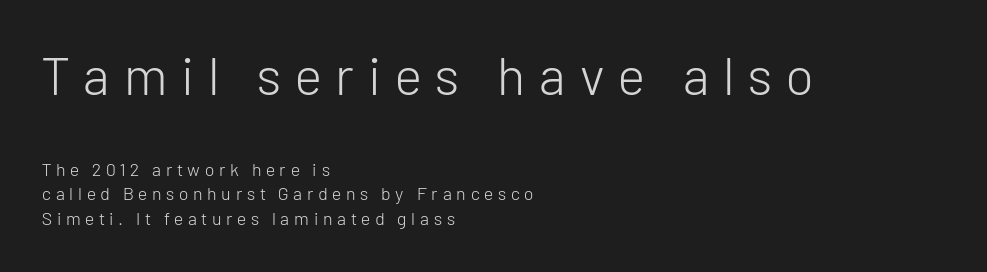
Q: Is the text bold? A: No.
Q: Is the text italic (slanted)? A: No, it is upright.
Q: Is the typeface a serif or a sans-serif typeface? A: Sans-serif.
Q: Is the text underlined? A: No.
Q: How is the paragraph aligned? A: Left-aligned.
Q: Is the spacing between letters normal or unusually wide? A: Unusually wide.
Q: Is the spacing between lines tight, normal or loose? A: Normal.
Q: Which block of text is set in a larger size, the first (top) or the second (bottom)? A: The first (top) one.
Q: Width (condensed, normal, or wide)? A: Normal.
Q: Stroke contrast? A: Low.
Q: x-height? A: Medium.
Q: Monospaced? A: No.
